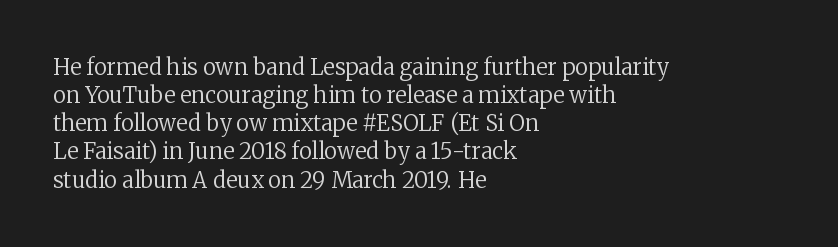
Q: Is the text bold? A: No.
Q: Is the text italic (slanted)? A: No, it is upright.
Q: Is the text underlined? A: No.
Q: How is the paragraph aligned? A: Left-aligned.
Q: Is the spacing between letters normal or unusually wide? A: Normal.
Q: Is the spacing between lines tight, normal or loose? A: Normal.
